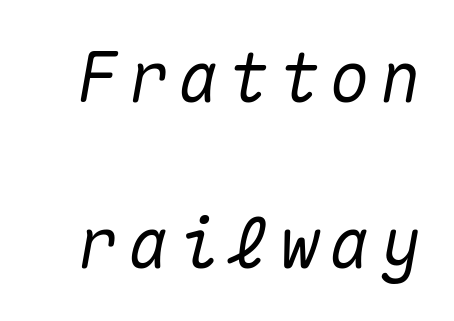
{"italic": "yes", "lean": "right", "slant_degrees": 10, "width": "normal", "stroke_contrast": "medium", "x_height": "medium", "monospaced": "yes", "underline": "no", "line_spacing": "loose", "line_spacing_ratio": 2.41, "glyph_px": 69}
